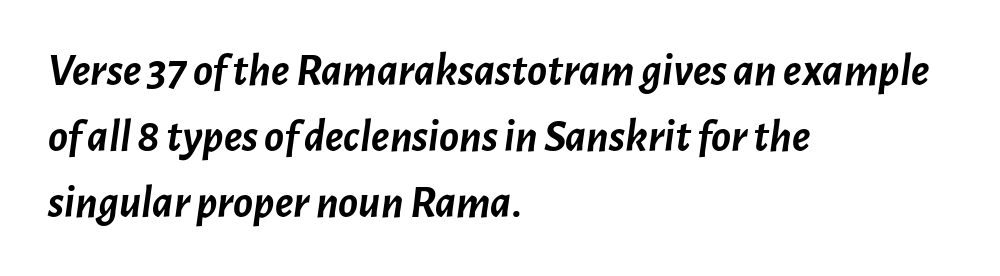
One-word summary of the alignment: left. The designer left line spacing at the default. Quick note: italic. Varying glyph widths throughout — classic text-font behaviour. The typesetting leans heavy: a genuine bold.
